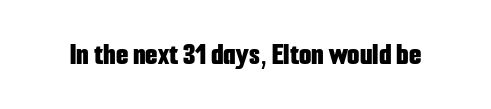
Q: Is the text bold? A: Yes.
Q: Is the text italic (slanted)? A: No, it is upright.
Q: Is the typeface a serif or a sans-serif typeface? A: Sans-serif.
Q: Is the text underlined? A: No.
Q: Is the spacing between letters normal or unusually wide? A: Normal.
Q: Width (condensed, normal, or wide)? A: Condensed.
Q: Stroke contrast? A: Low.
Q: x-height? A: Medium.
Q: Monospaced? A: No.
